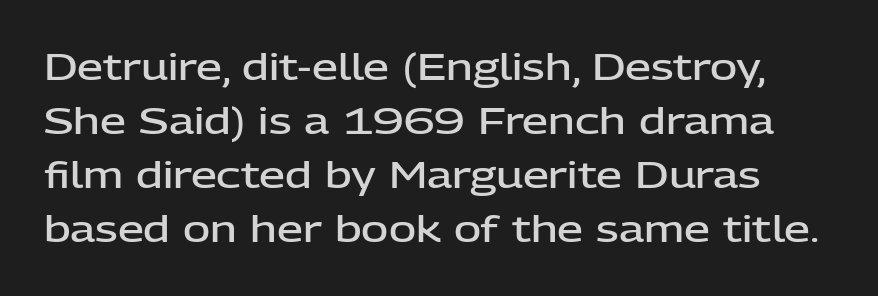
The image shows 37 px semibold sans-serif type, upright; set normal line spacing (1.46x), normal letter spacing, not underlined; low stroke contrast and a medium x-height.
